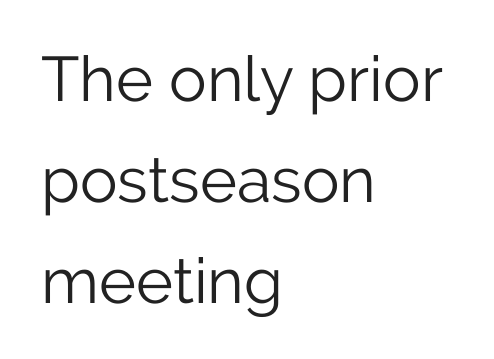
Q: Is the text bold? A: No.
Q: Is the text italic (slanted)? A: No, it is upright.
Q: Is the typeface a serif or a sans-serif typeface? A: Sans-serif.
Q: Is the text underlined? A: No.
Q: How is the paragraph aligned? A: Left-aligned.
Q: Is the spacing between letters normal or unusually wide? A: Normal.
Q: Is the spacing between lines tight, normal or loose? A: Normal.
Q: Width (condensed, normal, or wide)? A: Normal.
Q: Stroke contrast? A: Low.
Q: x-height? A: Medium.
Q: Monospaced? A: No.
